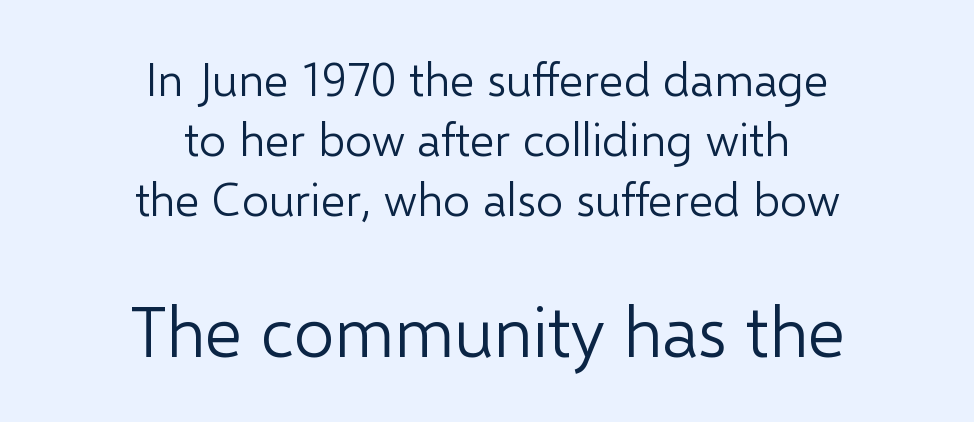
Q: Is the text bold? A: No.
Q: Is the text italic (slanted)? A: No, it is upright.
Q: Is the typeface a serif or a sans-serif typeface? A: Sans-serif.
Q: Is the text underlined? A: No.
Q: How is the paragraph aligned? A: Centered.
Q: Is the spacing between letters normal or unusually wide? A: Normal.
Q: Is the spacing between lines tight, normal or loose? A: Normal.
Q: Which block of text is set in a larger size, the first (top) or the second (bottom)? A: The second (bottom) one.
Q: Width (condensed, normal, or wide)? A: Normal.
Q: Stroke contrast? A: Low.
Q: x-height? A: Medium.
Q: Monospaced? A: No.
